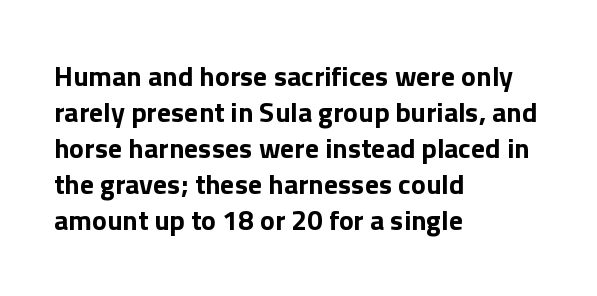
Note the varied advance widths — an 'i' is clearly narrower than an 'm'. Where is the straight margin? On the left. The specimen reads as upright at a glance. Clear beneath every line of the passage.
